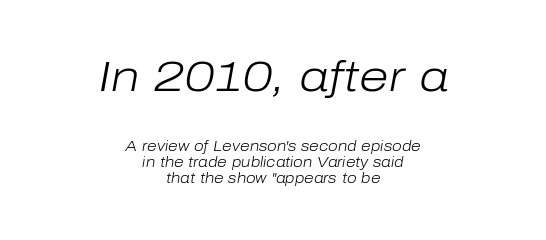
Q: Is the text bold? A: No.
Q: Is the text italic (slanted)? A: Yes, it leans right by about 10 degrees.
Q: Is the text underlined? A: No.
Q: How is the paragraph aligned? A: Centered.
Q: Is the spacing between letters normal or unusually wide? A: Normal.
Q: Which block of text is set in a larger size, the first (top) or the second (bottom)? A: The first (top) one.
Q: Width (condensed, normal, or wide)? A: Normal.
Q: Stroke contrast? A: Low.
Q: x-height? A: Medium.
Q: Monospaced? A: No.
